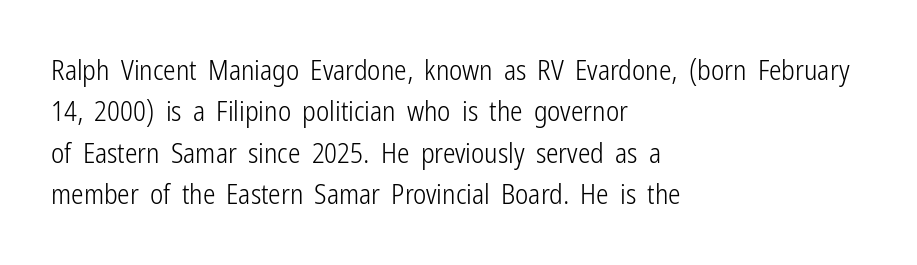
Q: Is the text bold? A: No.
Q: Is the text italic (slanted)? A: No, it is upright.
Q: Is the typeface a serif or a sans-serif typeface? A: Sans-serif.
Q: Is the text underlined? A: No.
Q: How is the paragraph aligned? A: Left-aligned.
Q: Is the spacing between letters normal or unusually wide? A: Normal.
Q: Is the spacing between lines tight, normal or loose? A: Normal.
Q: Width (condensed, normal, or wide)? A: Condensed.
Q: Stroke contrast? A: Low.
Q: x-height? A: Medium.
Q: Monospaced? A: No.
